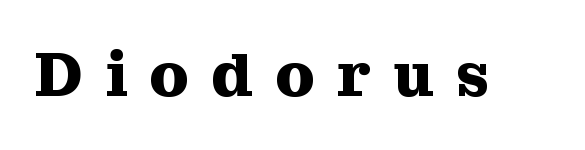
{"serif": "yes", "italic": "no", "bold": "yes", "weight": "heavy", "width": "normal", "stroke_contrast": "medium", "x_height": "medium", "monospaced": "no", "underline": "no", "letter_spacing": "wide", "letter_spacing_em": 0.36, "glyph_px": 62}
